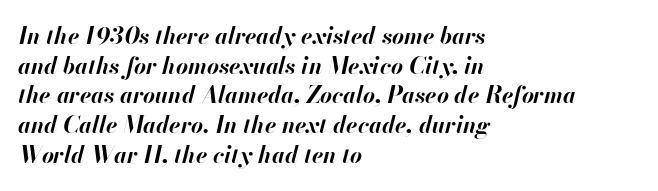
Compared with typical paragraphs, the rows here are spaced about the same. The text carries the slant typical of an italic or oblique font. The gap between lines stays unmarked. In terms of weight, the rendering is a true, heavy bold. One-word summary of the alignment: left. This rendering leaves character spacing at its baseline value.
